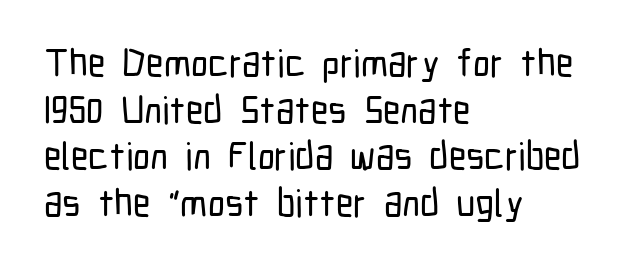
Q: Is the text italic (slanted)? A: No, it is upright.
Q: Is the typeface a serif or a sans-serif typeface? A: Sans-serif.
Q: Is the text underlined? A: No.
Q: How is the paragraph aligned? A: Left-aligned.
Q: Is the spacing between letters normal or unusually wide? A: Normal.
Q: Width (condensed, normal, or wide)? A: Condensed.
Q: Stroke contrast? A: Low.
Q: x-height? A: Medium.
Q: Monospaced? A: No.
